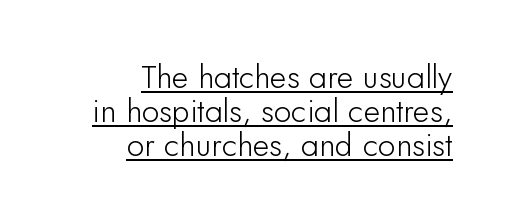
{"serif": "no", "italic": "no", "width": "normal", "stroke_contrast": "low", "x_height": "small", "monospaced": "no", "underline": "yes", "align": "right", "line_spacing": "tight", "line_spacing_ratio": 1.06, "letter_spacing": "normal", "letter_spacing_em": 0.0, "glyph_px": 32}
